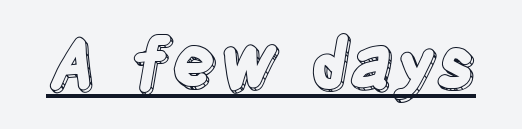
Q: Is the text italic (slanted)? A: Yes.
Q: Is the text underlined? A: Yes.
Q: Is the spacing between letters normal or unusually wide? A: Normal.
Q: Width (condensed, normal, or wide)? A: Condensed.
Q: x-height? A: Large.
Q: Monospaced? A: No.
